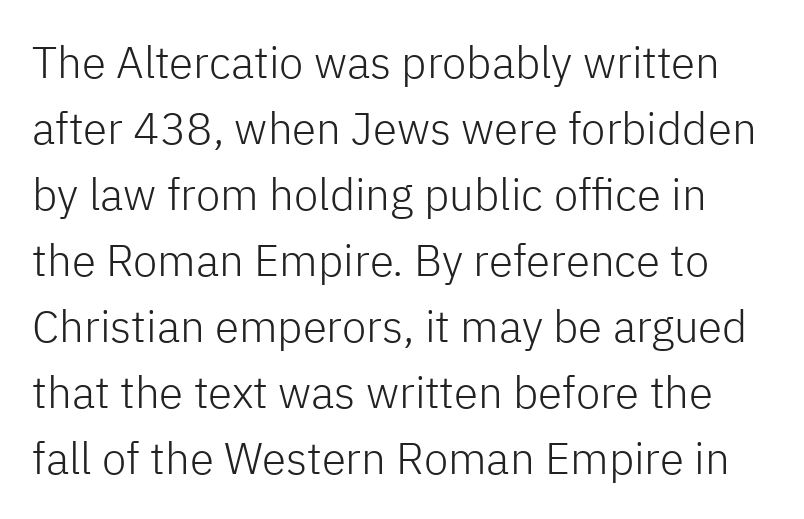
The image shows 44 px light sans-serif type, upright; set normal line spacing (1.5x), normal letter spacing, not underlined; low stroke contrast and a medium x-height.
